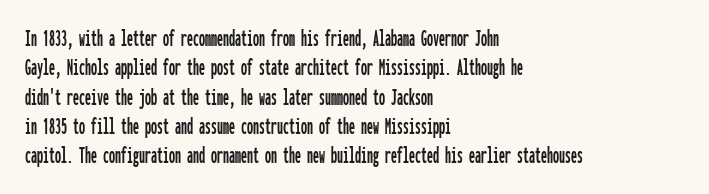
{"italic": "no", "underline": "no", "align": "left", "line_spacing_ratio": 1.22, "letter_spacing": "normal", "letter_spacing_em": 0.0, "glyph_px": 24}
